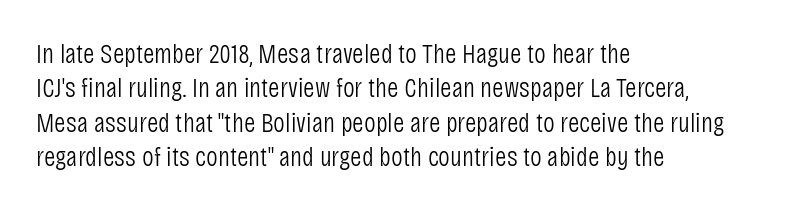
One-word summary of the alignment: left. I'd call this a sans setting — the letters go barefoot. In terms of letterspacing, this is plain default setting. Every stem runs plumb, perpendicular to the baseline.
